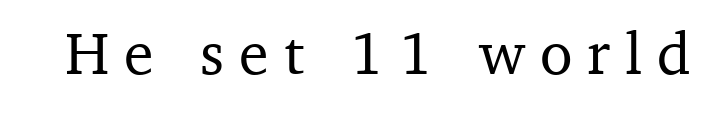
Q: Is the text italic (slanted)? A: No, it is upright.
Q: Is the typeface a serif or a sans-serif typeface? A: Serif.
Q: Is the text underlined? A: No.
Q: Is the spacing between letters normal or unusually wide? A: Unusually wide.
Q: Width (condensed, normal, or wide)? A: Normal.
Q: Stroke contrast? A: Medium.
Q: x-height? A: Medium.
Q: Monospaced? A: No.
